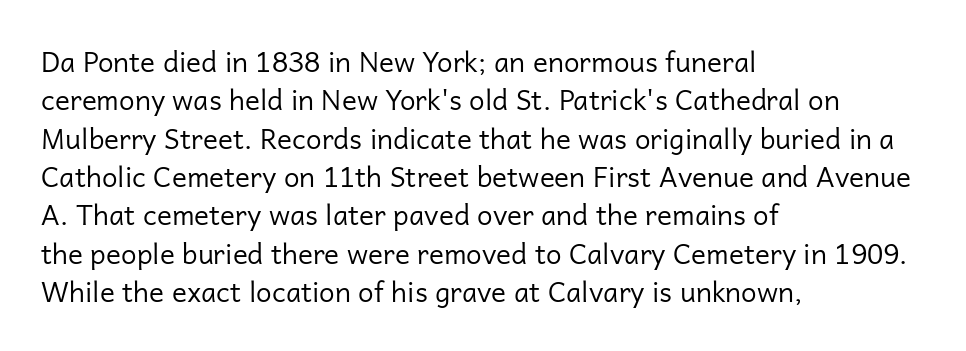
Q: Is the text bold? A: No.
Q: Is the text italic (slanted)? A: No, it is upright.
Q: Is the typeface a serif or a sans-serif typeface? A: Sans-serif.
Q: Is the text underlined? A: No.
Q: How is the paragraph aligned? A: Left-aligned.
Q: Is the spacing between letters normal or unusually wide? A: Normal.
Q: Is the spacing between lines tight, normal or loose? A: Normal.
Q: Width (condensed, normal, or wide)? A: Normal.
Q: Stroke contrast? A: Low.
Q: x-height? A: Medium.
Q: Monospaced? A: No.
